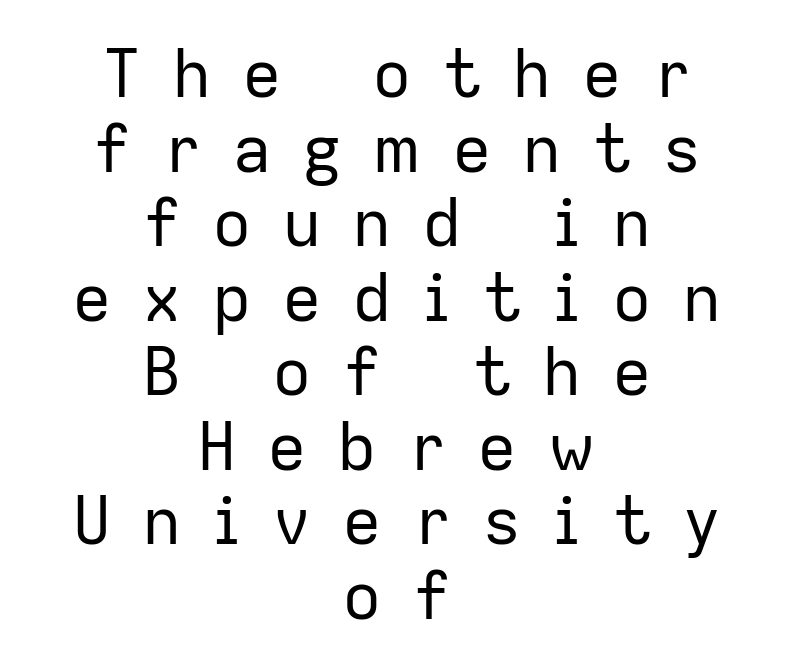
Q: Is the text bold? A: No.
Q: Is the text italic (slanted)? A: No, it is upright.
Q: Is the typeface a serif or a sans-serif typeface? A: Sans-serif.
Q: Is the text underlined? A: No.
Q: How is the paragraph aligned? A: Centered.
Q: Is the spacing between letters normal or unusually wide? A: Unusually wide.
Q: Is the spacing between lines tight, normal or loose? A: Tight.
Q: Width (condensed, normal, or wide)? A: Normal.
Q: Stroke contrast? A: Low.
Q: x-height? A: Medium.
Q: Monospaced? A: No.
